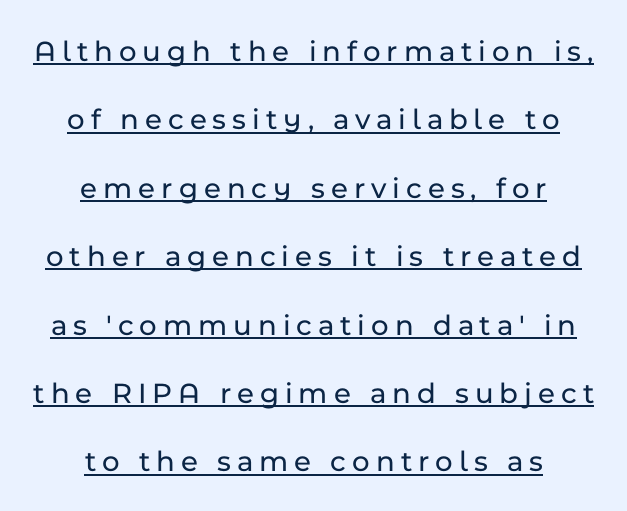
{"serif": "no", "italic": "no", "width": "normal", "stroke_contrast": "low", "x_height": "medium", "monospaced": "no", "underline": "yes", "align": "center", "line_spacing": "loose", "line_spacing_ratio": 2.28, "letter_spacing": "wide", "letter_spacing_em": 0.2, "glyph_px": 30}
